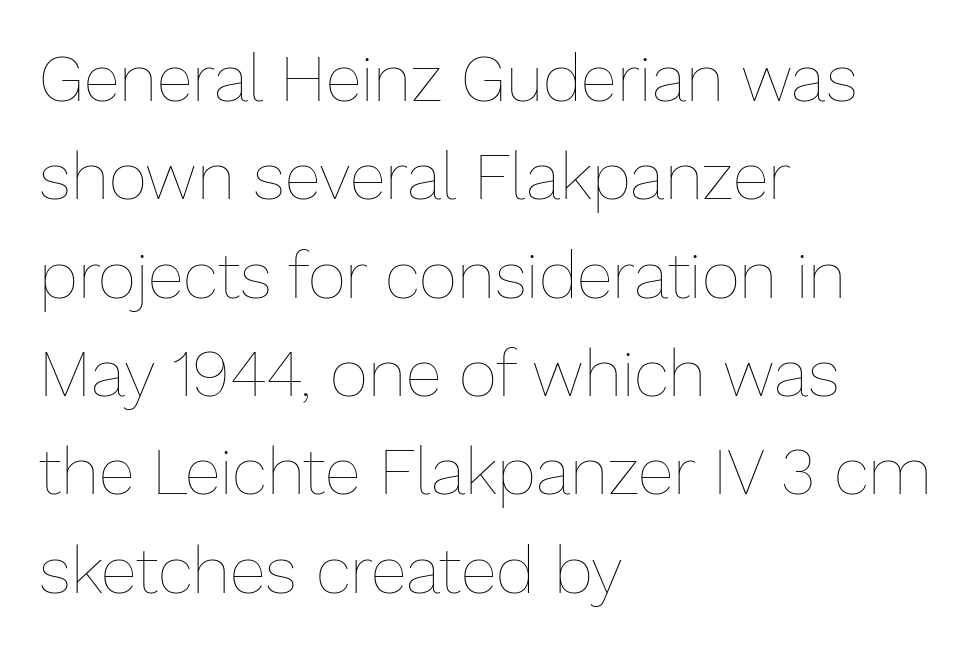
Spacing verdict: proportional, widths tailored to each character. The baseline area is clear. Students, note that the glyphs here touch the page at normal intervals. These lines sit exactly where default settings would place them.
